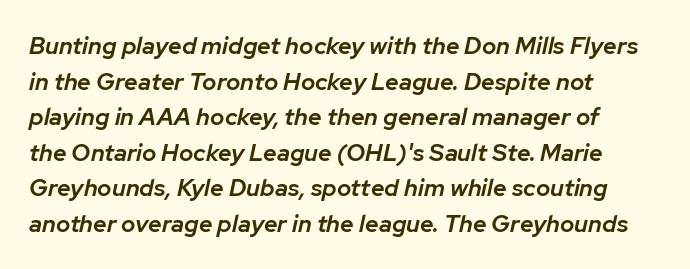
Q: Is the text bold? A: Semi-bold.
Q: Is the text italic (slanted)? A: Yes, it leans right by about 12 degrees.
Q: Is the text underlined? A: No.
Q: How is the paragraph aligned? A: Left-aligned.
Q: Is the spacing between letters normal or unusually wide? A: Normal.
Q: Is the spacing between lines tight, normal or loose? A: Normal.
